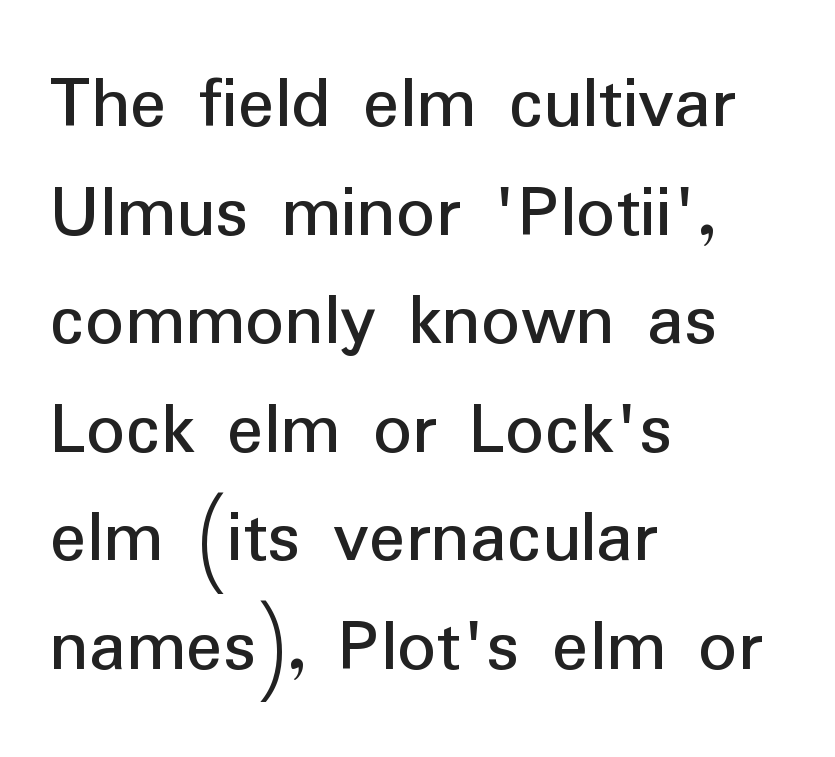
Vertically, the passage feels balanced, rows spaced as you'd expect. Letterform terminals end flat and unadorned throughout the passage. No word sits above an underline. Posture: upright roman. Each stroke keeps to a modest, everyday thickness or less. These lines are rendered in a variable-pitch font.
